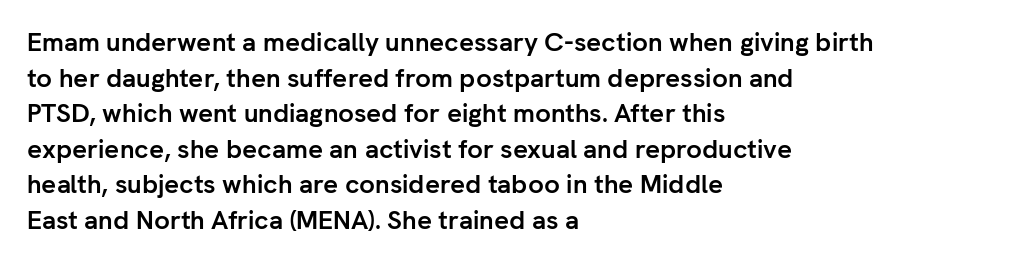
Q: Is the text bold? A: Yes.
Q: Is the text italic (slanted)? A: No, it is upright.
Q: Is the text underlined? A: No.
Q: How is the paragraph aligned? A: Left-aligned.
Q: Is the spacing between letters normal or unusually wide? A: Normal.
Q: Is the spacing between lines tight, normal or loose? A: Normal.
